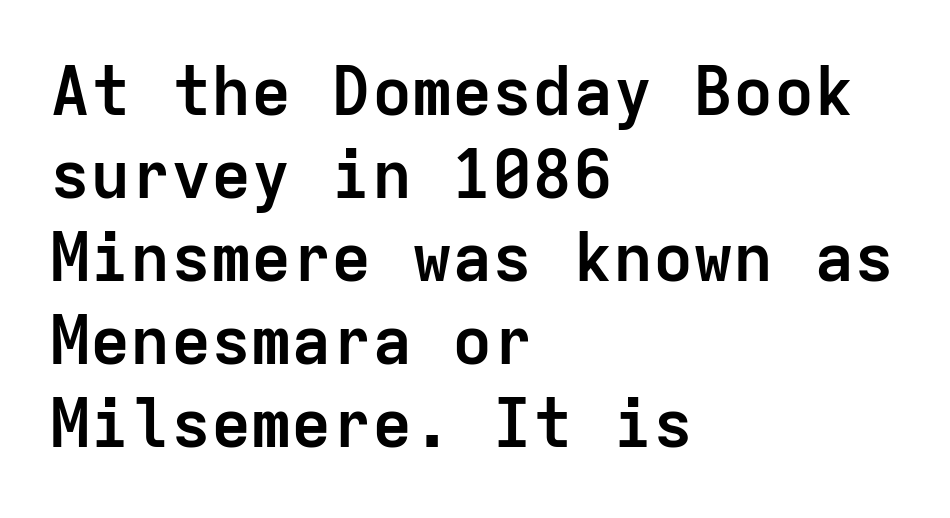
Q: Is the text bold? A: Yes.
Q: Is the text italic (slanted)? A: No, it is upright.
Q: Is the typeface a serif or a sans-serif typeface? A: Sans-serif.
Q: Is the text underlined? A: No.
Q: How is the paragraph aligned? A: Left-aligned.
Q: Is the spacing between letters normal or unusually wide? A: Normal.
Q: Width (condensed, normal, or wide)? A: Normal.
Q: Stroke contrast? A: Low.
Q: x-height? A: Medium.
Q: Monospaced? A: Yes.
